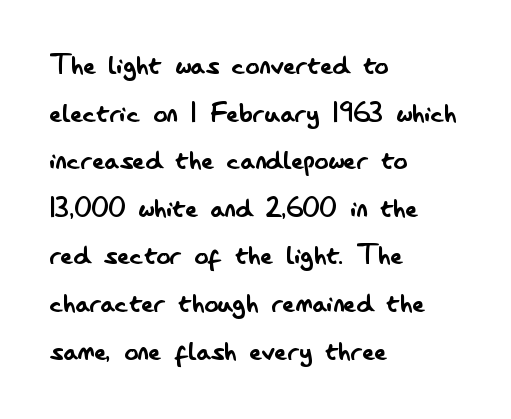
{"serif": "no", "italic": "no", "bold": "no", "weight": "regular", "width": "condensed", "stroke_contrast": "low", "x_height": "small", "monospaced": "no", "underline": "no", "align": "left", "line_spacing": "normal", "line_spacing_ratio": 1.4, "letter_spacing": "normal", "letter_spacing_em": 0.0, "glyph_px": 34}
